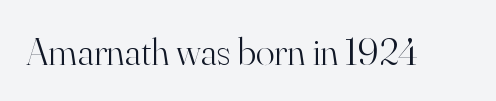
{"serif": "yes", "italic": "no", "bold": "no", "weight": "light", "width": "normal", "stroke_contrast": "high", "x_height": "small", "monospaced": "no", "underline": "no", "letter_spacing": "normal", "letter_spacing_em": 0.0, "glyph_px": 39}
